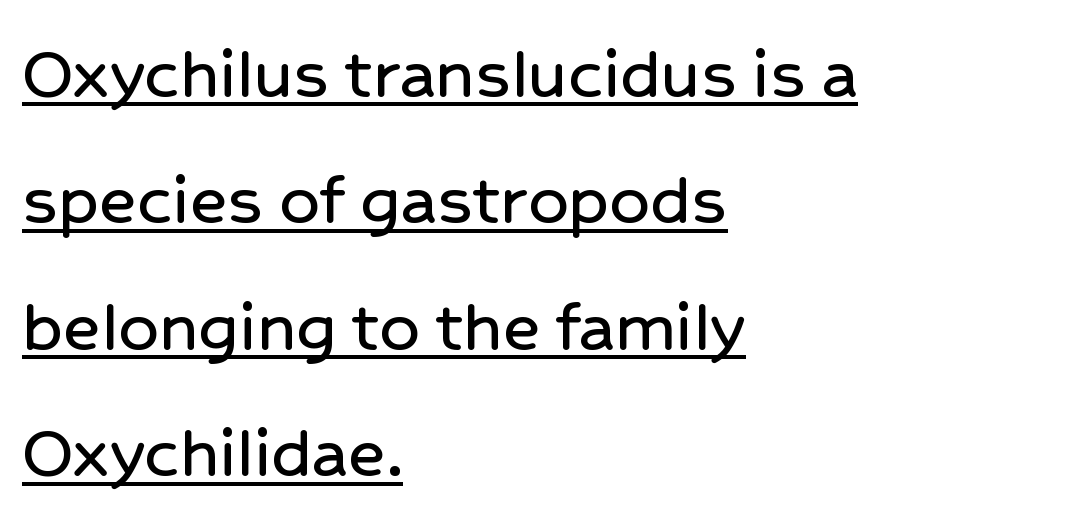
{"serif": "no", "italic": "no", "width": "normal", "stroke_contrast": "low", "x_height": "medium", "monospaced": "no", "underline": "yes", "align": "left", "line_spacing": "normal", "line_spacing_ratio": 1.6, "letter_spacing": "normal", "letter_spacing_em": 0.0, "glyph_px": 79}
